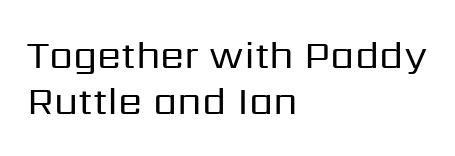
The image shows 39 px regular-weight sans-serif type, upright; set left-aligned, line spacing 1.19x, normal letter spacing, not underlined; low stroke contrast and a medium x-height.
